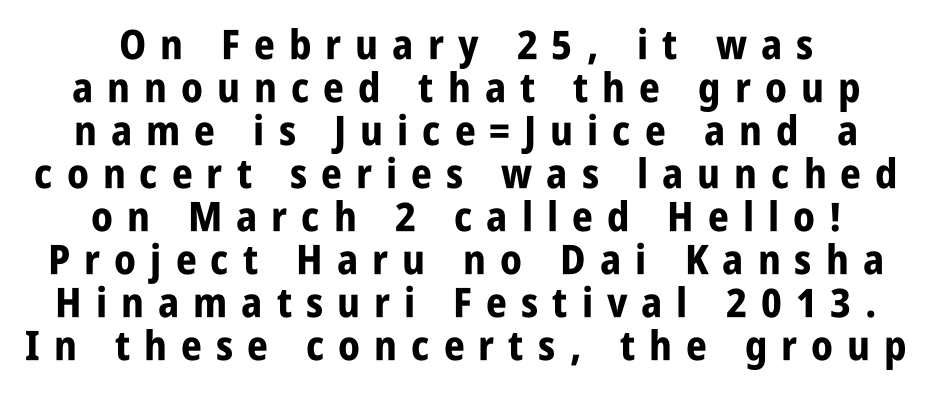
Q: Is the text bold? A: Yes.
Q: Is the text italic (slanted)? A: No, it is upright.
Q: Is the typeface a serif or a sans-serif typeface? A: Sans-serif.
Q: Is the text underlined? A: No.
Q: How is the paragraph aligned? A: Centered.
Q: Is the spacing between letters normal or unusually wide? A: Unusually wide.
Q: Is the spacing between lines tight, normal or loose? A: Tight.
Q: Width (condensed, normal, or wide)? A: Condensed.
Q: Stroke contrast? A: Low.
Q: x-height? A: Large.
Q: Monospaced? A: No.
